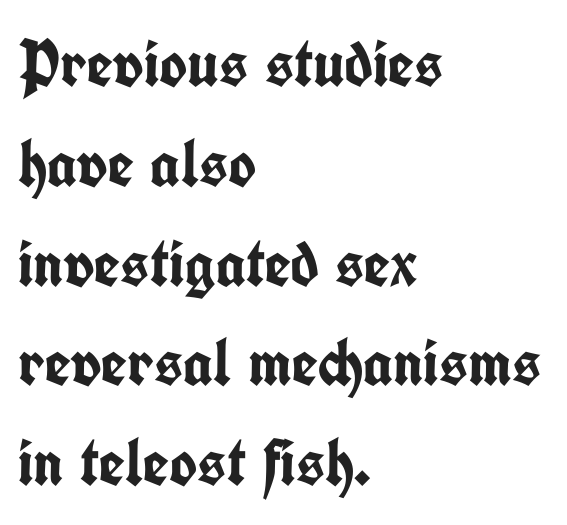
Q: Is the text bold? A: Yes.
Q: Is the text italic (slanted)? A: No, it is upright.
Q: Is the typeface a serif or a sans-serif typeface? A: Sans-serif.
Q: Is the text underlined? A: No.
Q: How is the paragraph aligned? A: Left-aligned.
Q: Is the spacing between letters normal or unusually wide? A: Normal.
Q: Is the spacing between lines tight, normal or loose? A: Normal.
Q: Width (condensed, normal, or wide)? A: Condensed.
Q: Stroke contrast? A: Low.
Q: x-height? A: Medium.
Q: Monospaced? A: No.
